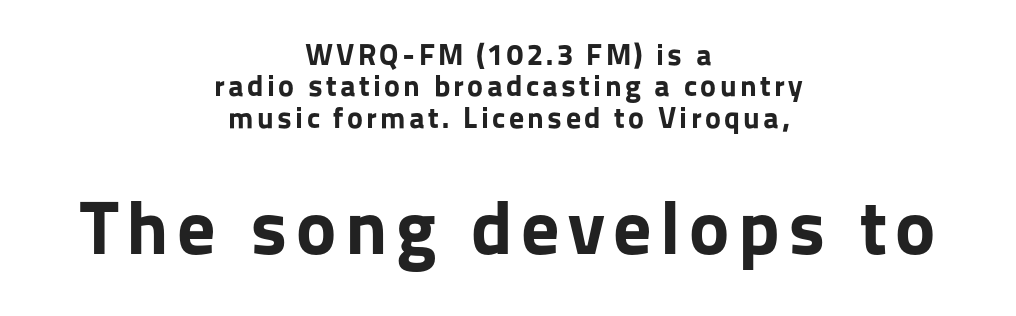
{"serif": "no", "italic": "no", "bold": "yes", "weight": "bold", "width": "normal", "stroke_contrast": "low", "x_height": "medium", "monospaced": "no", "underline": "no", "align": "center", "line_spacing": "tight", "line_spacing_ratio": 1.05, "larger_block": "second", "size_ratio": 2.53, "glyph_px": 76}
